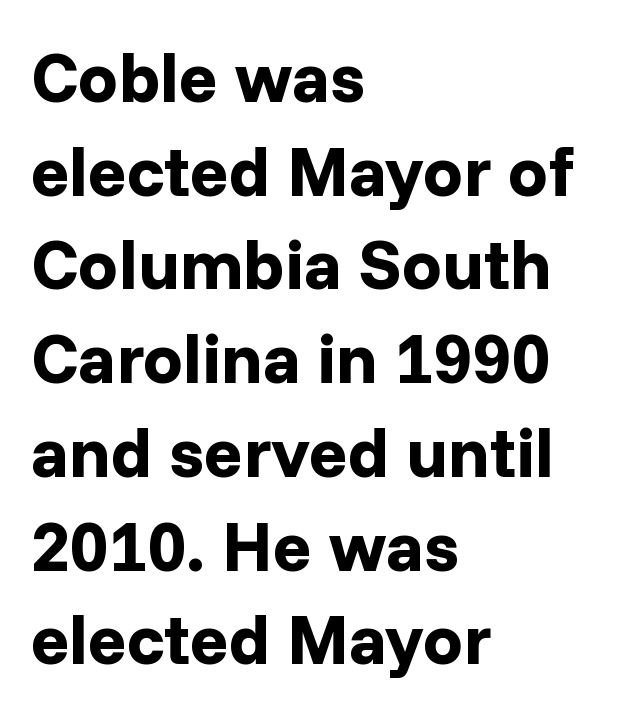
The image shows 71 px bold sans-serif type, upright; set left-aligned, normal line spacing (1.32x), normal letter spacing, not underlined; low stroke contrast and a medium x-height.
